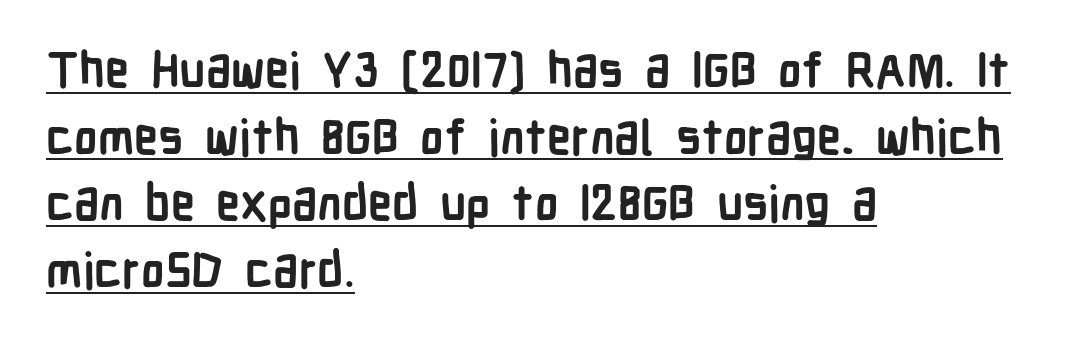
{"serif": "no", "italic": "no", "bold": "yes", "weight": "semibold", "width": "condensed", "stroke_contrast": "low", "x_height": "medium", "monospaced": "no", "underline": "yes", "align": "left", "line_spacing": "normal", "line_spacing_ratio": 1.39, "letter_spacing": "normal", "letter_spacing_em": 0.0, "glyph_px": 48}
